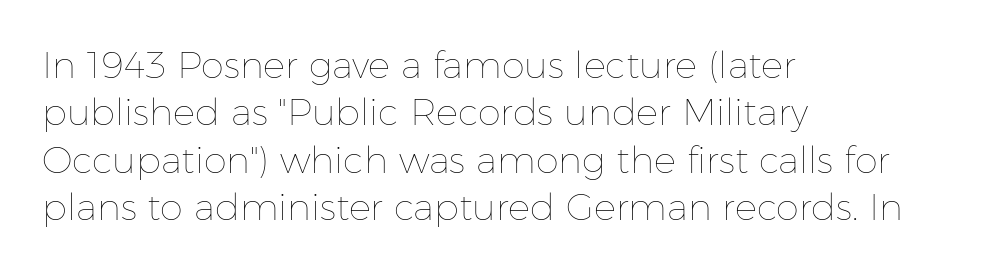
{"italic": "no", "bold": "no", "weight": "thin", "width": "normal", "stroke_contrast": "low", "x_height": "medium", "monospaced": "no", "underline": "no", "align": "left", "line_spacing": "normal", "line_spacing_ratio": 1.28, "letter_spacing": "normal", "letter_spacing_em": 0.0, "glyph_px": 37}
